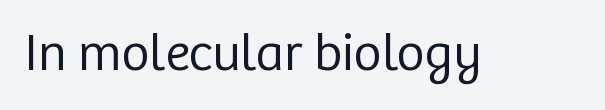
No feet cap the strokes, marking this as sans-serif type. How are the letters spaced? Ordinarily, with no added tracking. Heft: none added — not bold. These lines are rendered in a variable-pitch font.
